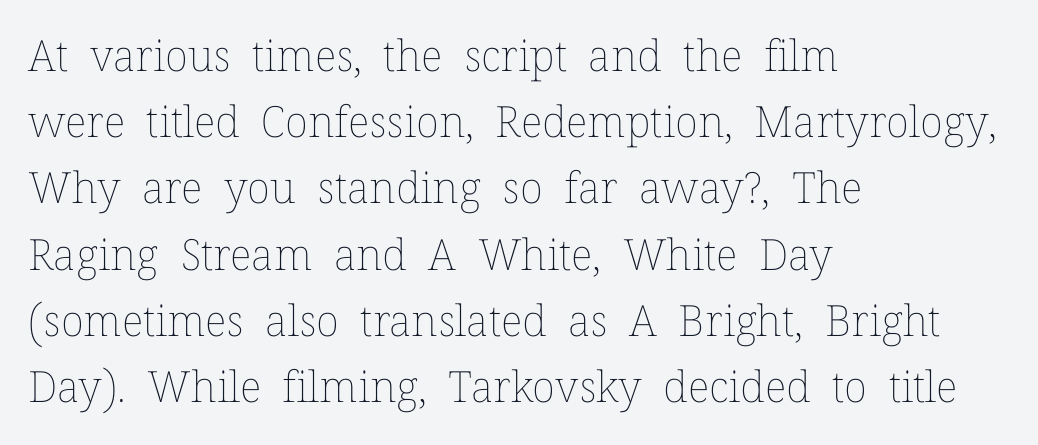
{"italic": "no", "bold": "no", "weight": "thin", "width": "normal", "stroke_contrast": "low", "x_height": "medium", "monospaced": "no", "underline": "no", "align": "left", "line_spacing": "normal", "line_spacing_ratio": 1.54, "letter_spacing": "normal", "letter_spacing_em": 0.0, "glyph_px": 43}
